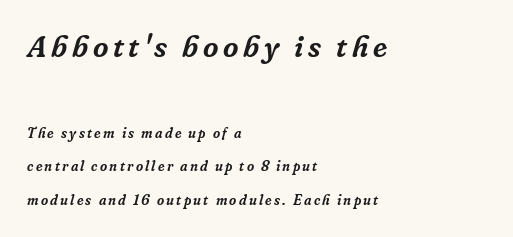
Q: Is the text italic (slanted)? A: Yes, it leans right by about 16 degrees.
Q: Is the typeface a serif or a sans-serif typeface? A: Serif.
Q: Is the text underlined? A: No.
Q: How is the paragraph aligned? A: Left-aligned.
Q: Is the spacing between lines tight, normal or loose? A: Loose.
Q: Which block of text is set in a larger size, the first (top) or the second (bottom)? A: The first (top) one.
Q: Width (condensed, normal, or wide)? A: Normal.
Q: Stroke contrast? A: Low.
Q: x-height? A: Medium.
Q: Monospaced? A: No.
